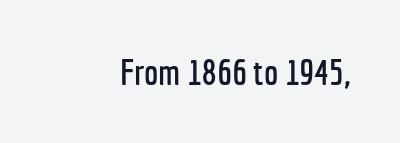
Nothing unusual about the tracking: characters are spaced as the font intends. Ordinary non-slanted type is in use. What kind of face is this? One without serifs — a sans. These lines are rendered in a variable-pitch font.
